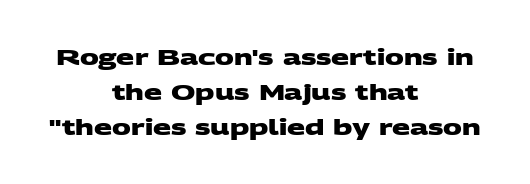
Q: Is the text bold? A: Yes.
Q: Is the text underlined? A: No.
Q: How is the paragraph aligned? A: Centered.
Q: Is the spacing between letters normal or unusually wide? A: Normal.
Q: Is the spacing between lines tight, normal or loose? A: Normal.
